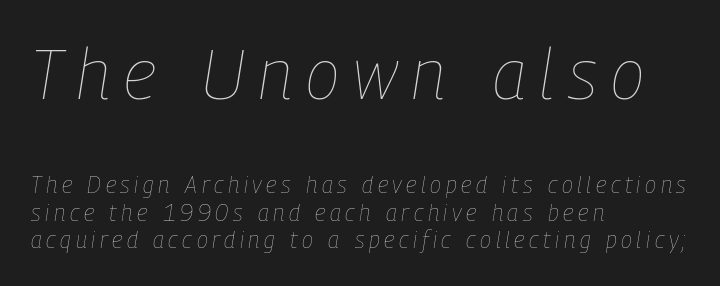
Larger block? The one above; the one below is distinctly smaller. Posture: slanted. Observe the wide spacing: letters keep a clear distance from each other. Underlining? Definitely not there.
